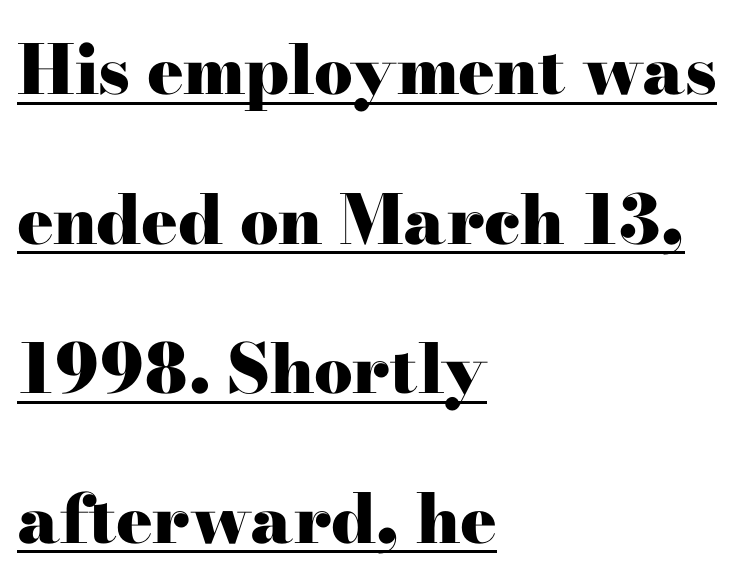
The image shows 68 px heavy, wide serif type, upright; set left-aligned, loose line spacing (2.2x), normal letter spacing, underlined; high stroke contrast and a small x-height.
